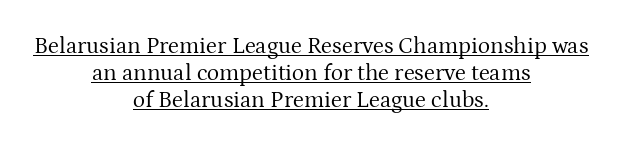
{"italic": "no", "bold": "no", "underline": "yes", "align": "center", "line_spacing_ratio": 1.17, "letter_spacing": "normal", "letter_spacing_em": 0.0, "glyph_px": 23}
